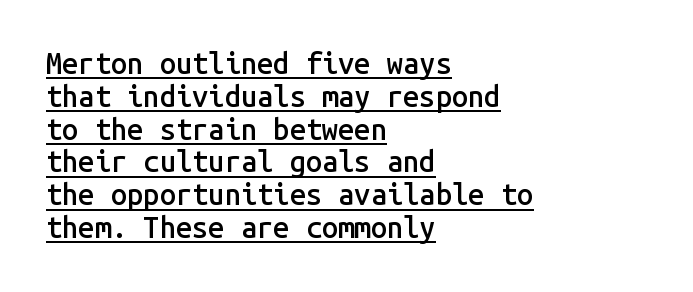
{"serif": "no", "italic": "no", "bold": "semi", "weight": "semibold", "width": "normal", "stroke_contrast": "low", "x_height": "medium", "monospaced": "yes", "underline": "yes", "align": "left", "line_spacing": "tight", "line_spacing_ratio": 1.13, "letter_spacing": "normal", "letter_spacing_em": 0.0, "glyph_px": 29}
